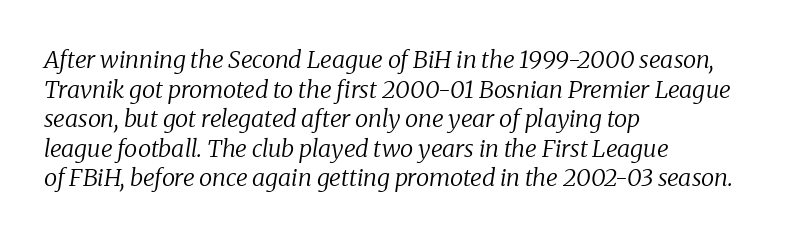
{"italic": "yes", "lean": "right", "slant_degrees": 8, "bold": "no", "underline": "no", "align": "left", "line_spacing_ratio": 1.23, "letter_spacing": "normal", "letter_spacing_em": 0.0, "glyph_px": 24}
